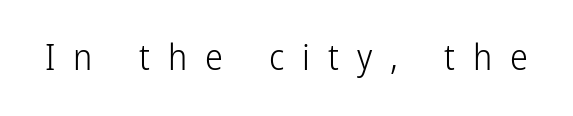
Q: Is the text bold? A: No.
Q: Is the text italic (slanted)? A: No, it is upright.
Q: Is the typeface a serif or a sans-serif typeface? A: Sans-serif.
Q: Is the text underlined? A: No.
Q: Is the spacing between letters normal or unusually wide? A: Unusually wide.
Q: Width (condensed, normal, or wide)? A: Condensed.
Q: Stroke contrast? A: Low.
Q: x-height? A: Medium.
Q: Monospaced? A: No.
